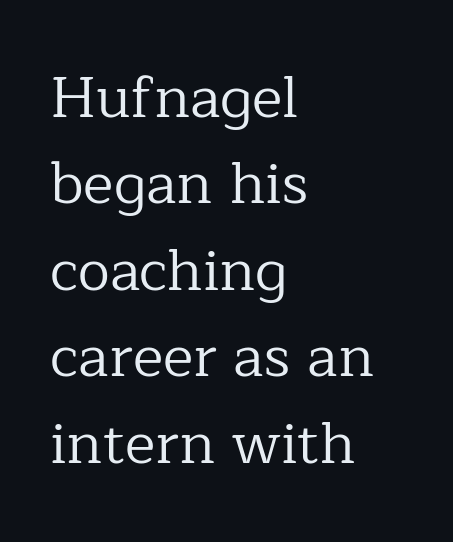
Q: Is the text bold? A: No.
Q: Is the text italic (slanted)? A: No, it is upright.
Q: Is the typeface a serif or a sans-serif typeface? A: Serif.
Q: Is the text underlined? A: No.
Q: How is the paragraph aligned? A: Left-aligned.
Q: Is the spacing between letters normal or unusually wide? A: Normal.
Q: Is the spacing between lines tight, normal or loose? A: Normal.
Q: Width (condensed, normal, or wide)? A: Normal.
Q: Stroke contrast? A: Low.
Q: x-height? A: Medium.
Q: Monospaced? A: No.
